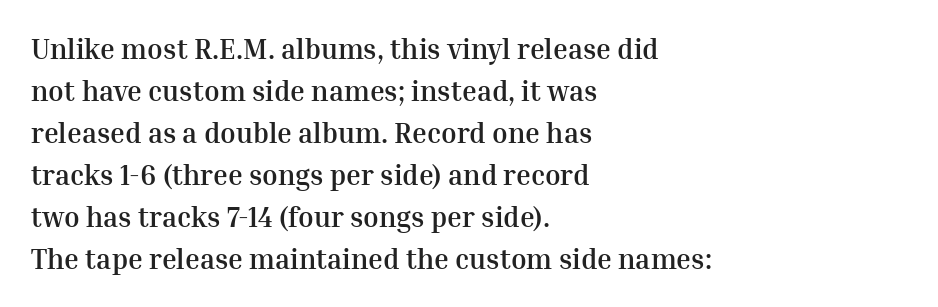
The image shows 28 px semibold serif type, upright; set left-aligned, normal line spacing (1.5x), normal letter spacing, not underlined; medium stroke contrast and a medium x-height.
